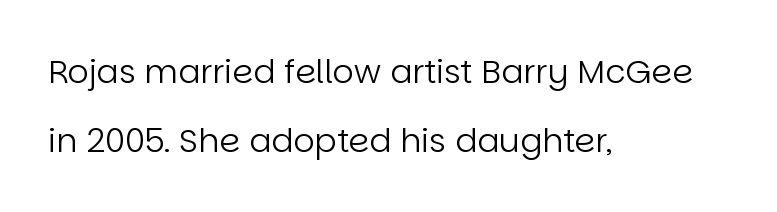
Q: Is the text bold? A: No.
Q: Is the text italic (slanted)? A: No, it is upright.
Q: Is the typeface a serif or a sans-serif typeface? A: Sans-serif.
Q: Is the text underlined? A: No.
Q: How is the paragraph aligned? A: Left-aligned.
Q: Is the spacing between letters normal or unusually wide? A: Normal.
Q: Is the spacing between lines tight, normal or loose? A: Loose.
Q: Width (condensed, normal, or wide)? A: Normal.
Q: Stroke contrast? A: Low.
Q: x-height? A: Large.
Q: Monospaced? A: No.
